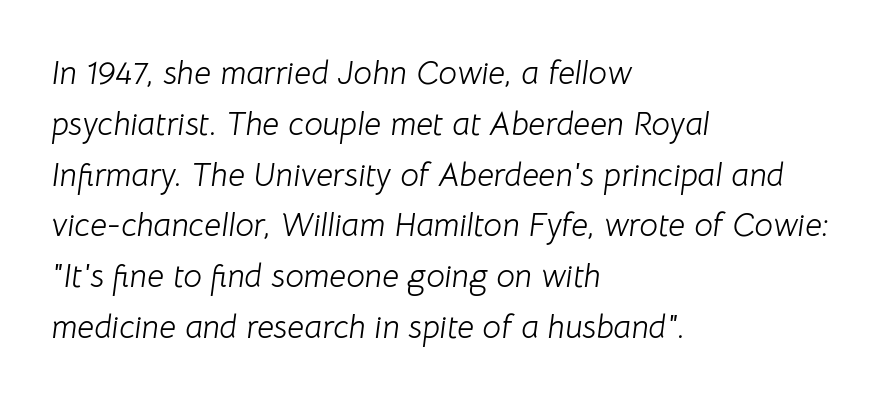
The image shows 33 px light type, italic (leaning right); set left-aligned, normal line spacing (1.54x), normal letter spacing, not underlined; low stroke contrast and a medium x-height.
